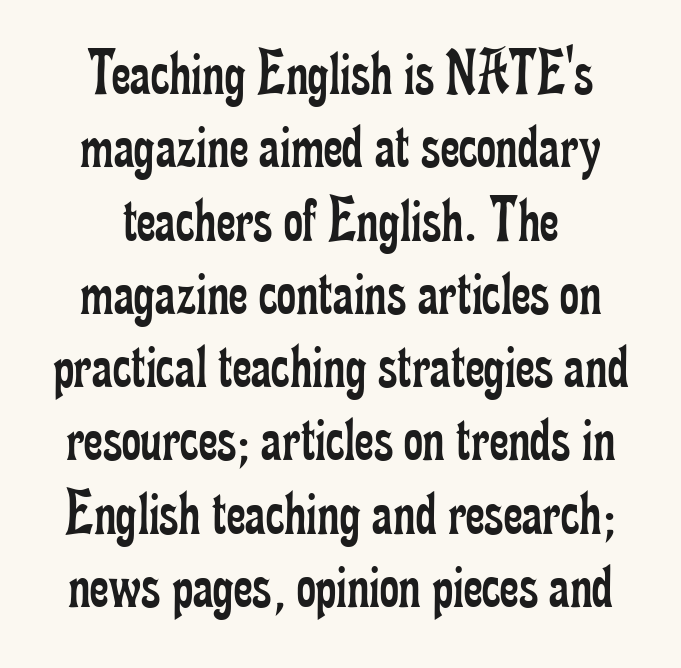
Q: Is the text bold? A: No.
Q: Is the text italic (slanted)? A: No, it is upright.
Q: Is the typeface a serif or a sans-serif typeface? A: Serif.
Q: Is the text underlined? A: No.
Q: Is the spacing between letters normal or unusually wide? A: Normal.
Q: Is the spacing between lines tight, normal or loose? A: Tight.
Q: Width (condensed, normal, or wide)? A: Condensed.
Q: Stroke contrast? A: Low.
Q: x-height? A: Small.
Q: Monospaced? A: No.
